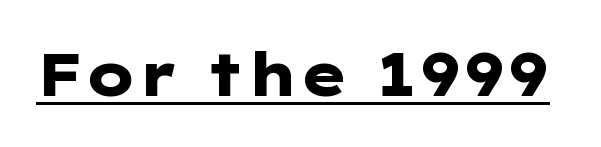
The image shows 60 px heavy, wide sans-serif type, upright; set normal letter spacing, underlined; low stroke contrast and a medium x-height.
